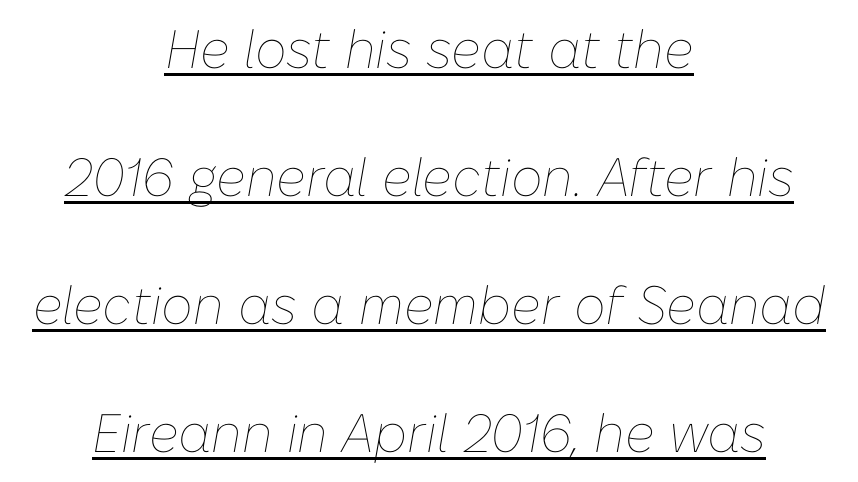
The image shows 54 px thin type, italic (leaning right); set centered, loose line spacing (2.37x), normal letter spacing, underlined; low stroke contrast and a medium x-height.
